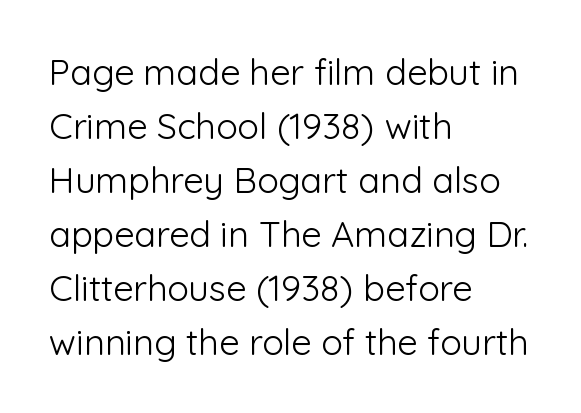
The image shows 36 px light sans-serif type, upright; set left-aligned, normal line spacing (1.5x), normal letter spacing, not underlined; low stroke contrast and a medium x-height.
